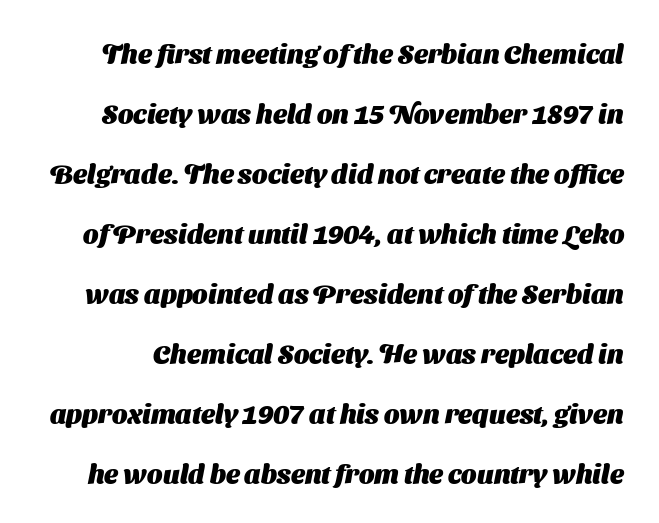
The image shows 27 px bold type; set loose line spacing (2.22x), normal letter spacing, not underlined.
